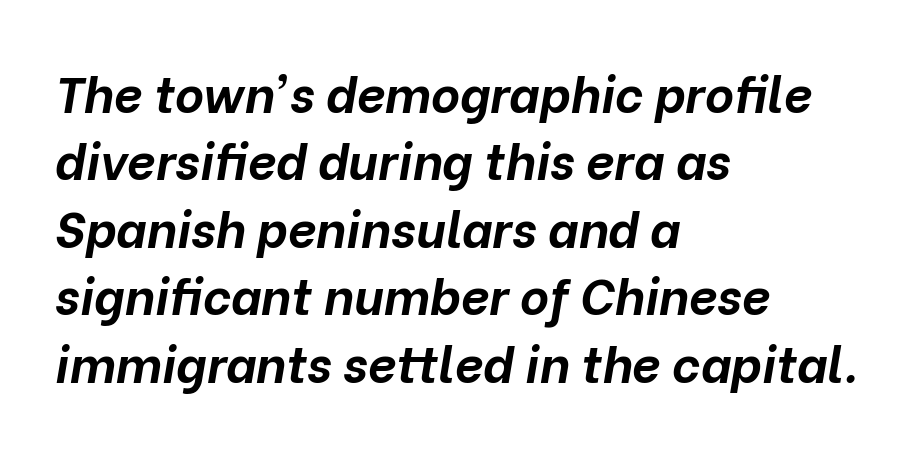
{"italic": "yes", "lean": "right", "slant_degrees": 10, "bold": "yes", "weight": "bold", "width": "normal", "stroke_contrast": "low", "x_height": "medium", "monospaced": "no", "underline": "no", "align": "left", "line_spacing": "normal", "line_spacing_ratio": 1.35, "letter_spacing": "normal", "letter_spacing_em": 0.0, "glyph_px": 50}
